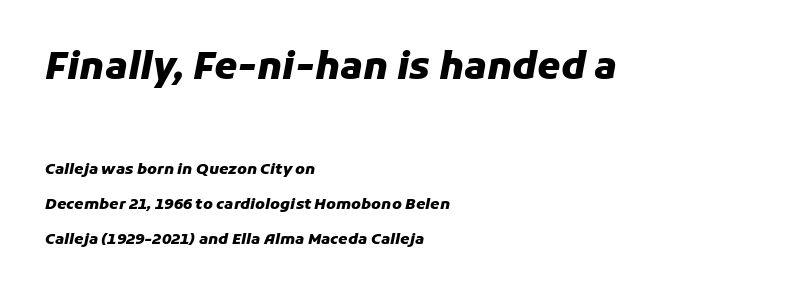
{"italic": "yes", "lean": "right", "slant_degrees": 11, "bold": "yes", "weight": "heavy", "width": "normal", "stroke_contrast": "low", "x_height": "medium", "monospaced": "no", "underline": "no", "align": "left", "line_spacing": "loose", "line_spacing_ratio": 2.32, "letter_spacing": "normal", "letter_spacing_em": 0.0, "larger_block": "first", "size_ratio": 2.47, "glyph_px": 37}
